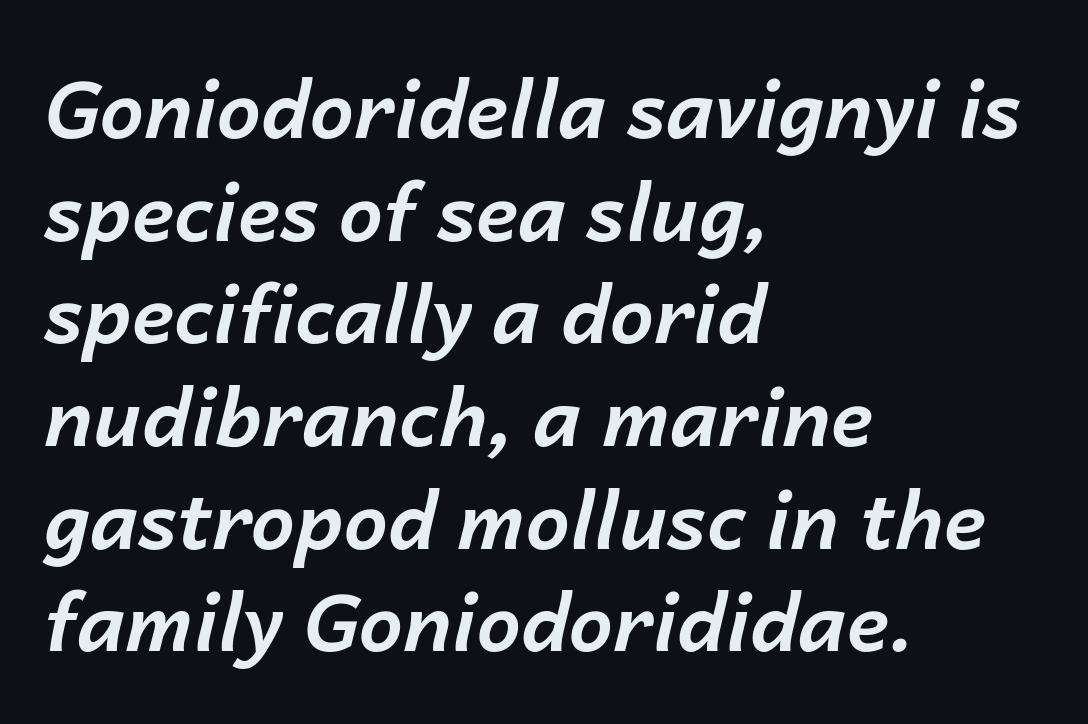
{"italic": "yes", "lean": "right", "slant_degrees": 14, "bold": "yes", "weight": "bold", "width": "normal", "stroke_contrast": "low", "x_height": "medium", "monospaced": "no", "underline": "no", "align": "left", "line_spacing": "normal", "line_spacing_ratio": 1.3, "letter_spacing": "normal", "letter_spacing_em": 0.0, "glyph_px": 79}
